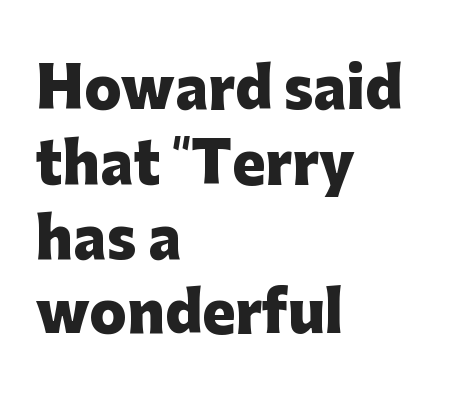
Q: Is the text bold? A: Yes.
Q: Is the text italic (slanted)? A: No, it is upright.
Q: Is the typeface a serif or a sans-serif typeface? A: Sans-serif.
Q: Is the text underlined? A: No.
Q: How is the paragraph aligned? A: Left-aligned.
Q: Is the spacing between letters normal or unusually wide? A: Normal.
Q: Is the spacing between lines tight, normal or loose? A: Normal.
Q: Width (condensed, normal, or wide)? A: Normal.
Q: Stroke contrast? A: Low.
Q: x-height? A: Medium.
Q: Monospaced? A: No.
